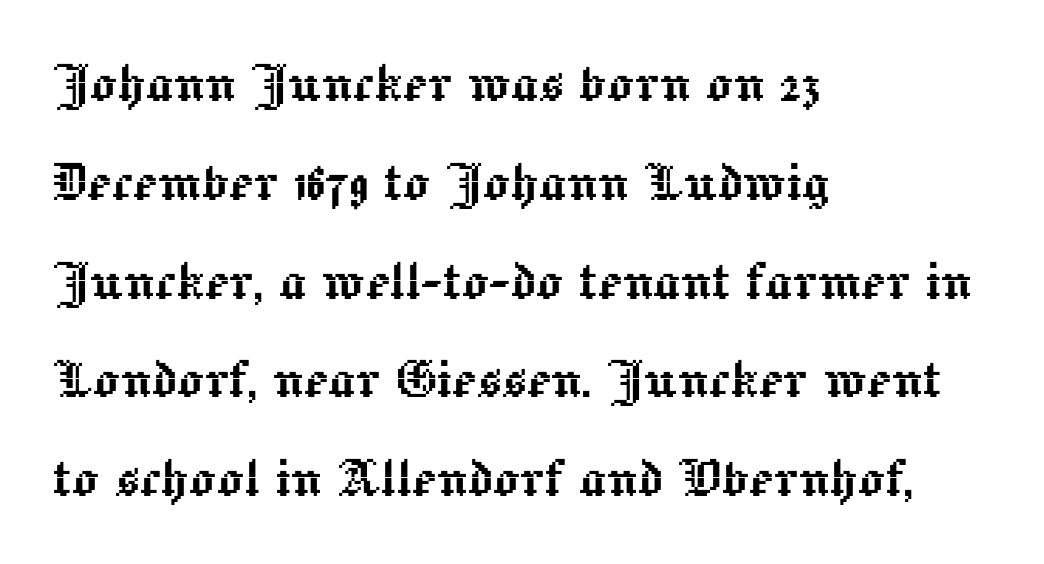
Reading down the block, your eye returns to a fixed left position each line. This rendering features lettering with no underline. Proportional: the letters do not fall into vertical columns. The designer left line spacing at the default. You can tell it's not italic because the verticals are truly vertical. The passage shown has conventional tracking throughout.
